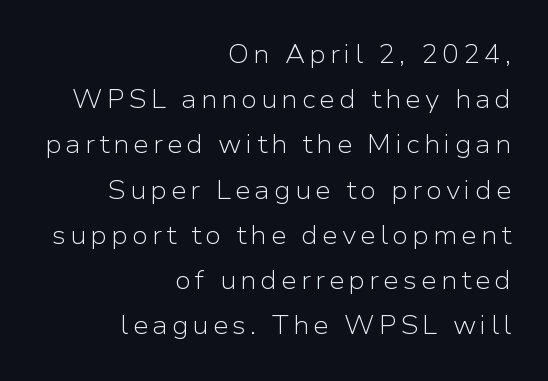
Q: Is the text bold? A: No.
Q: Is the text italic (slanted)? A: No, it is upright.
Q: Is the text underlined? A: No.
Q: How is the paragraph aligned? A: Right-aligned.
